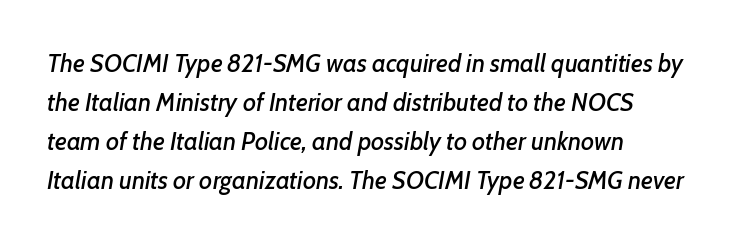
Q: Is the text italic (slanted)? A: Yes, it leans right by about 7 degrees.
Q: Is the text underlined? A: No.
Q: How is the paragraph aligned? A: Left-aligned.
Q: Is the spacing between letters normal or unusually wide? A: Normal.
Q: Is the spacing between lines tight, normal or loose? A: Normal.
